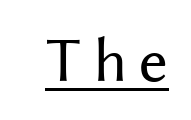
The image shows 64 px regular-weight sans-serif type, upright; set underlined; medium stroke contrast and a medium x-height.
